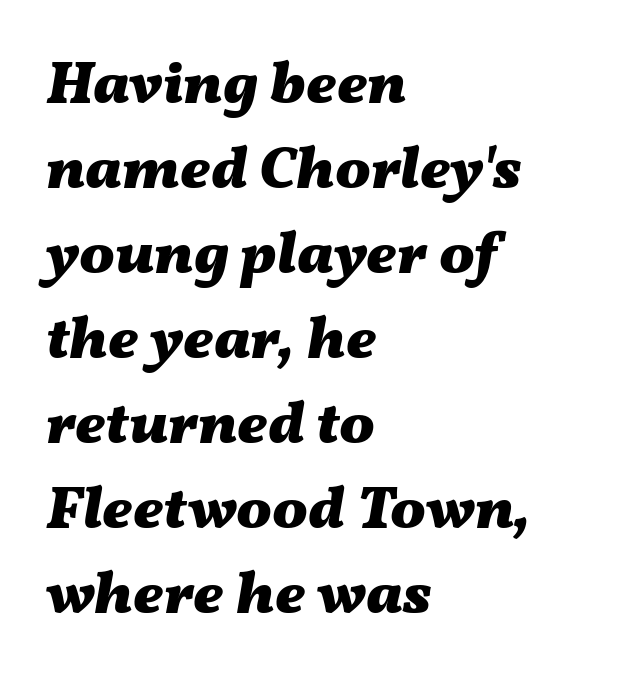
{"italic": "yes", "lean": "right", "slant_degrees": 11, "bold": "yes", "weight": "heavy", "width": "wide", "stroke_contrast": "medium", "x_height": "medium", "monospaced": "no", "underline": "no", "align": "left", "line_spacing": "normal", "line_spacing_ratio": 1.44, "letter_spacing": "normal", "letter_spacing_em": 0.0, "glyph_px": 59}
